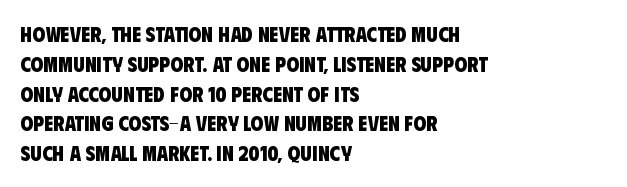
Q: Is the text bold? A: Yes.
Q: Is the text underlined? A: No.
Q: How is the paragraph aligned? A: Left-aligned.
Q: Is the spacing between letters normal or unusually wide? A: Normal.
Q: Is the spacing between lines tight, normal or loose? A: Normal.
